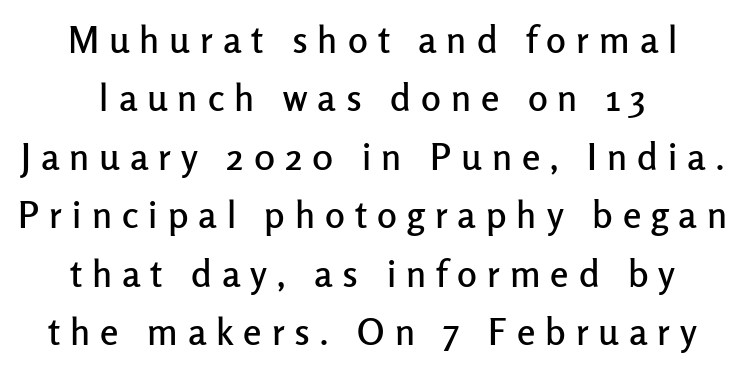
Q: Is the text italic (slanted)? A: No, it is upright.
Q: Is the typeface a serif or a sans-serif typeface? A: Sans-serif.
Q: Is the text underlined? A: No.
Q: How is the paragraph aligned? A: Centered.
Q: Is the spacing between letters normal or unusually wide? A: Unusually wide.
Q: Is the spacing between lines tight, normal or loose? A: Normal.
Q: Width (condensed, normal, or wide)? A: Normal.
Q: Stroke contrast? A: Low.
Q: x-height? A: Medium.
Q: Monospaced? A: No.
